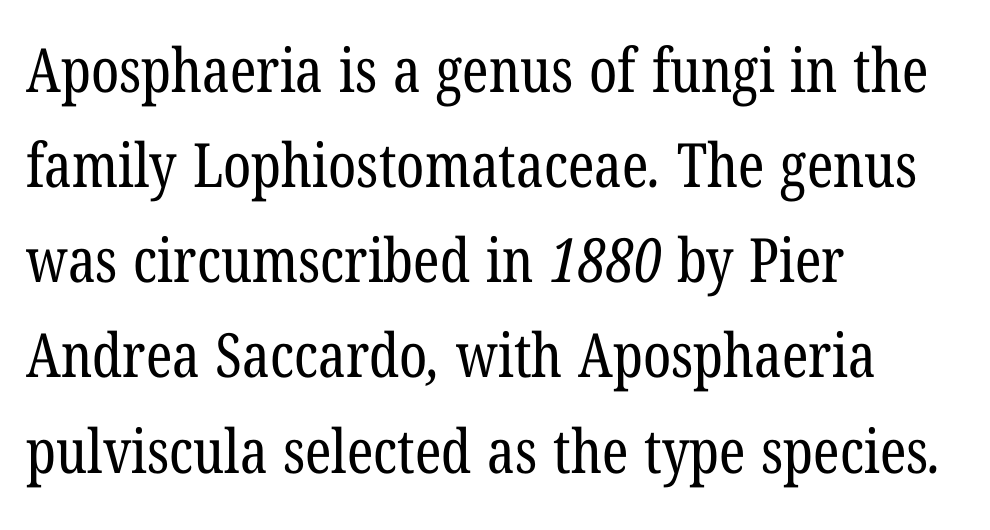
Q: Is the text bold? A: No.
Q: Is the typeface a serif or a sans-serif typeface? A: Serif.
Q: Is the text underlined? A: No.
Q: How is the paragraph aligned? A: Left-aligned.
Q: Is the spacing between letters normal or unusually wide? A: Normal.
Q: Is the spacing between lines tight, normal or loose? A: Normal.
Q: Width (condensed, normal, or wide)? A: Condensed.
Q: Stroke contrast? A: Low.
Q: x-height? A: Medium.
Q: Monospaced? A: No.
